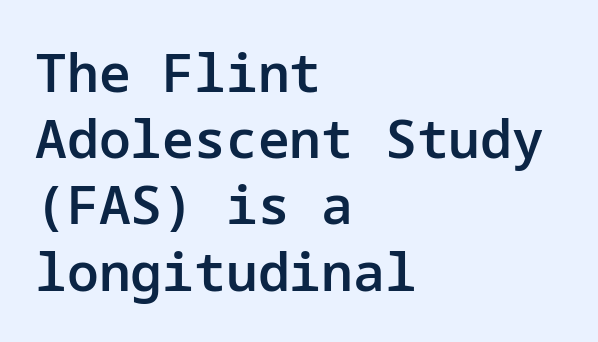
Left-aligned paragraph, ragged on the right. The face used here is rendered with its standard letterfit. The specimen omits any rule beneath the text block's lines. The leading is moderate, giving the passage an even texture. The glyphs have the mass of a demibold cut, below bold. Stroke terminals: plain, sans-serif.
